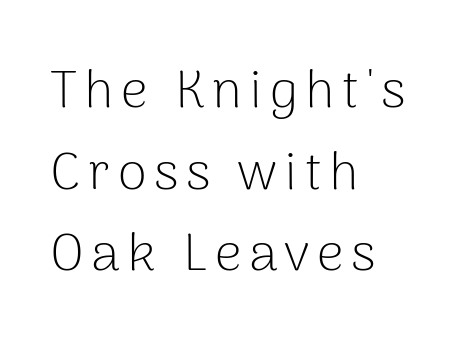
Q: Is the text bold? A: No.
Q: Is the text italic (slanted)? A: No, it is upright.
Q: Is the typeface a serif or a sans-serif typeface? A: Sans-serif.
Q: Is the text underlined? A: No.
Q: How is the paragraph aligned? A: Left-aligned.
Q: Is the spacing between lines tight, normal or loose? A: Normal.
Q: Width (condensed, normal, or wide)? A: Normal.
Q: Stroke contrast? A: Low.
Q: x-height? A: Medium.
Q: Monospaced? A: No.
